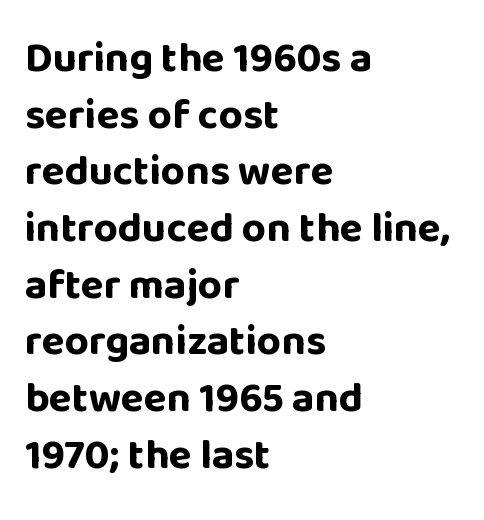
Q: Is the text bold? A: Yes.
Q: Is the text italic (slanted)? A: No, it is upright.
Q: Is the typeface a serif or a sans-serif typeface? A: Sans-serif.
Q: Is the text underlined? A: No.
Q: How is the paragraph aligned? A: Left-aligned.
Q: Is the spacing between letters normal or unusually wide? A: Normal.
Q: Is the spacing between lines tight, normal or loose? A: Normal.
Q: Width (condensed, normal, or wide)? A: Normal.
Q: Stroke contrast? A: Low.
Q: x-height? A: Large.
Q: Monospaced? A: No.
